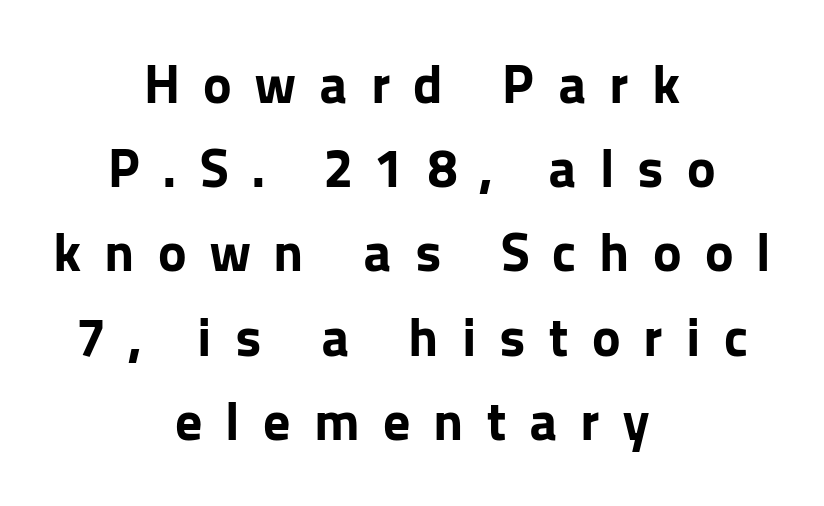
The image shows 54 px bold sans-serif type, upright; set centered, normal line spacing (1.56x), unusually wide letter spacing (+0.43 em), not underlined; low stroke contrast and a medium x-height.
